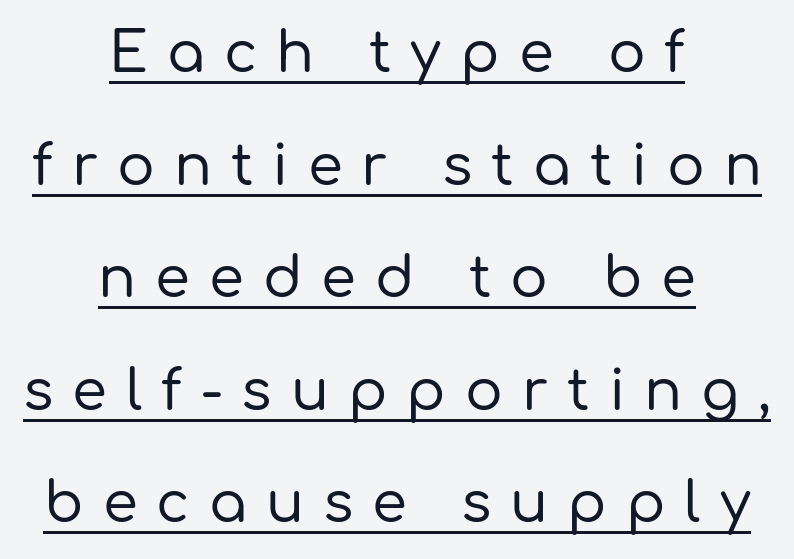
Q: Is the text italic (slanted)? A: No, it is upright.
Q: Is the typeface a serif or a sans-serif typeface? A: Sans-serif.
Q: Is the text underlined? A: Yes.
Q: How is the paragraph aligned? A: Centered.
Q: Is the spacing between letters normal or unusually wide? A: Unusually wide.
Q: Is the spacing between lines tight, normal or loose? A: Loose.
Q: Width (condensed, normal, or wide)? A: Normal.
Q: Stroke contrast? A: Low.
Q: x-height? A: Medium.
Q: Monospaced? A: No.
